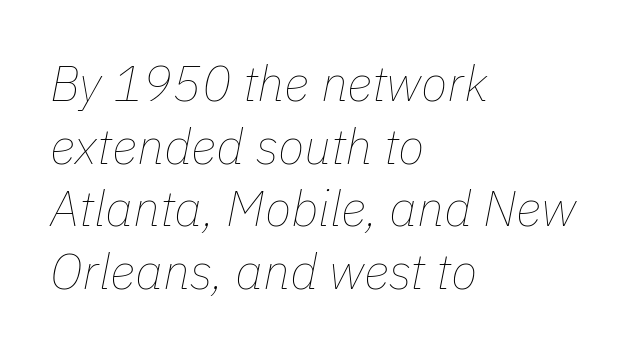
Q: Is the text bold? A: No.
Q: Is the text italic (slanted)? A: Yes, it leans right by about 11 degrees.
Q: Is the text underlined? A: No.
Q: How is the paragraph aligned? A: Left-aligned.
Q: Is the spacing between letters normal or unusually wide? A: Normal.
Q: Is the spacing between lines tight, normal or loose? A: Normal.
Q: Width (condensed, normal, or wide)? A: Normal.
Q: Stroke contrast? A: Low.
Q: x-height? A: Medium.
Q: Monospaced? A: No.
